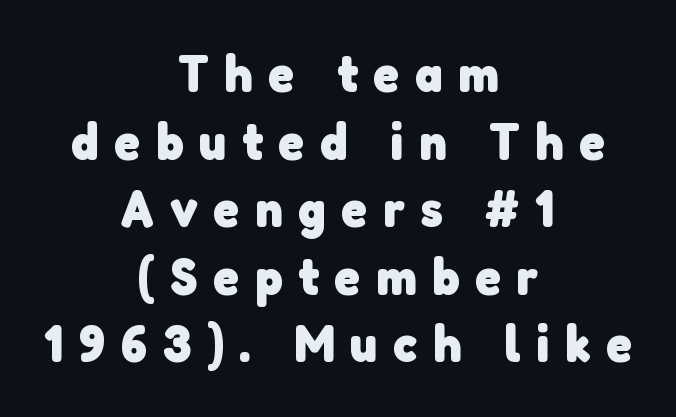
{"serif": "no", "bold": "yes", "weight": "heavy", "width": "normal", "stroke_contrast": "low", "x_height": "medium", "monospaced": "no", "underline": "no", "align": "center", "line_spacing": "normal", "line_spacing_ratio": 1.3, "letter_spacing": "wide", "letter_spacing_em": 0.3, "glyph_px": 52}
